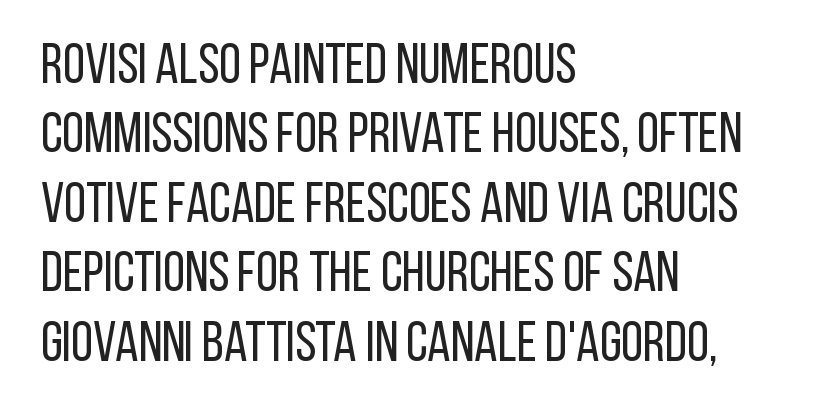
Nobody touched the tracking dial on this one. Teacher's note: observe the even left margin — that is flush-left alignment. What kind of face is this? One without serifs — a sans. The font is comparable to plain body text, perhaps lighter. Character widths vary here, with narrow letters taking less room than wide ones.
